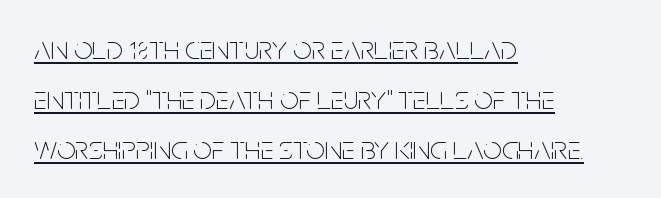
Q: Is the text bold? A: No.
Q: Is the text italic (slanted)? A: No, it is upright.
Q: Is the typeface a serif or a sans-serif typeface? A: Sans-serif.
Q: Is the text underlined? A: Yes.
Q: How is the paragraph aligned? A: Left-aligned.
Q: Is the spacing between letters normal or unusually wide? A: Normal.
Q: Is the spacing between lines tight, normal or loose? A: Normal.
Q: Width (condensed, normal, or wide)? A: Condensed.
Q: Stroke contrast? A: Low.
Q: x-height? A: Large.
Q: Monospaced? A: No.
